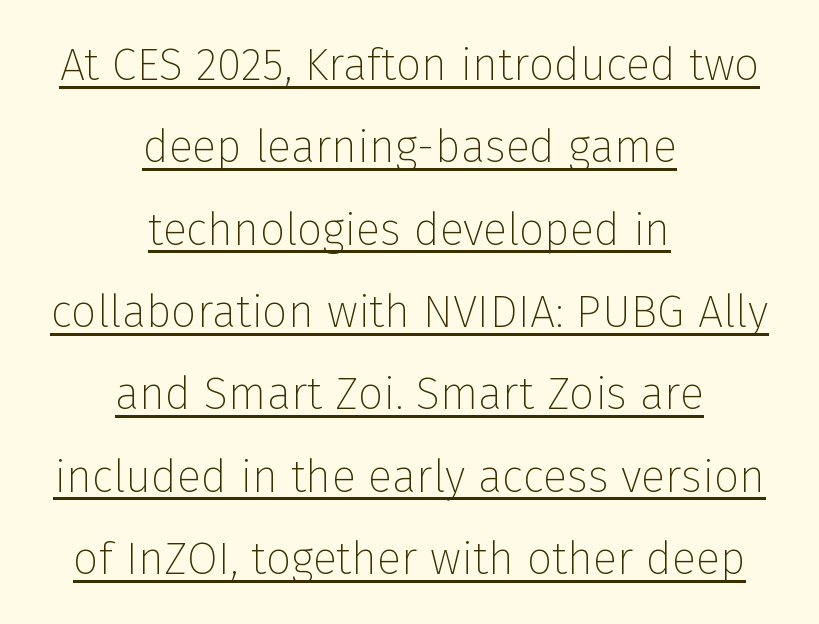
Each line is balanced around a shared central axis. Style check: upright. The face used here appears with an underline applied. What kind of face is this? One without serifs — a sans. A typesetter would call this zero additional tracking.
